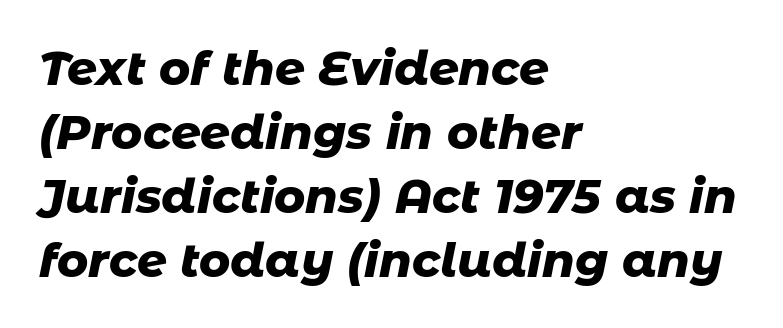
Compared with an ordinary text face, these strokes are far heavier — a full bold. Horizontally, the lines are justified to the leading edge only. The font's italic variant was chosen for this text. Descenders hang freely into open space. Nothing unusual about the tracking: characters are spaced as the font intends.
